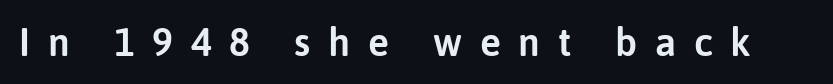
Q: Is the text italic (slanted)? A: No, it is upright.
Q: Is the typeface a serif or a sans-serif typeface? A: Sans-serif.
Q: Is the text underlined? A: No.
Q: Is the spacing between letters normal or unusually wide? A: Unusually wide.
Q: Width (condensed, normal, or wide)? A: Normal.
Q: Stroke contrast? A: Low.
Q: x-height? A: Medium.
Q: Monospaced? A: No.
